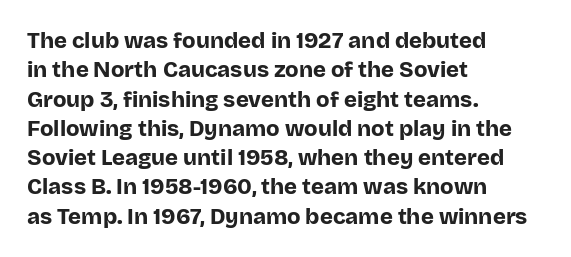
Q: Is the text bold? A: Yes.
Q: Is the text italic (slanted)? A: No, it is upright.
Q: Is the text underlined? A: No.
Q: How is the paragraph aligned? A: Left-aligned.
Q: Is the spacing between letters normal or unusually wide? A: Normal.
Q: Is the spacing between lines tight, normal or loose? A: Normal.
